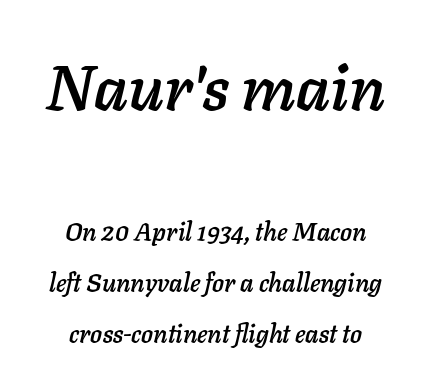
These lines keep a tight, regular rhythm from letter to letter. Line spacing here is loose. The axis of the letterforms is tilted away from vertical. The passage shown begins with its larger block and ends with its smaller one.
